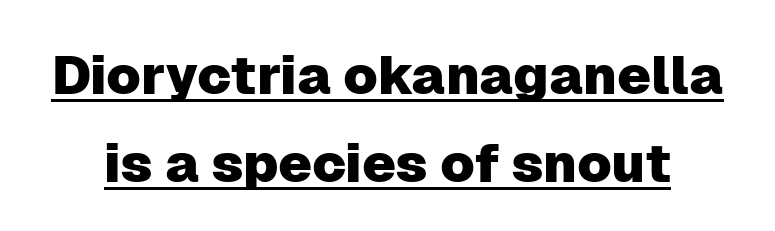
The image shows 54 px sans-serif type, upright; set normal line spacing (1.63x), normal letter spacing, underlined; low stroke contrast and a medium x-height.
